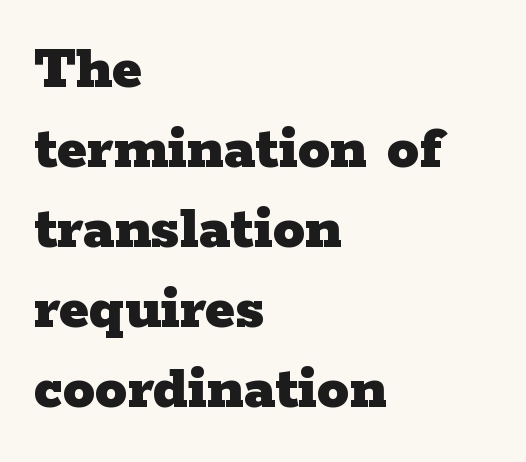
The image shows 64 px heavy, wide serif type, upright; set left-aligned, normal line spacing (1.25x), normal letter spacing, not underlined; low stroke contrast and a medium x-height.
